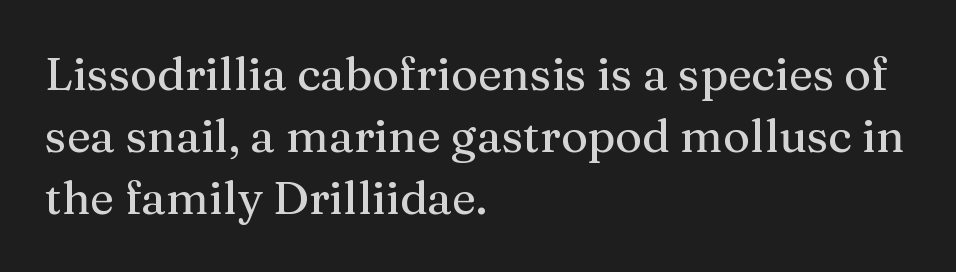
Stroke terminals: seriffed. The strip under each line holds only bare page. When letters stand straight like this, we call the style roman or upright. The face used here is proportionally spaced, like ordinary book or web type. Line beginnings align vertically; line endings do not. In terms of letterspacing, this is plain default setting.
